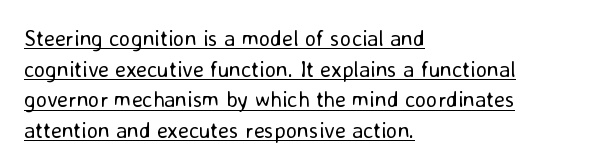
Q: Is the text bold? A: No.
Q: Is the text italic (slanted)? A: No, it is upright.
Q: Is the text underlined? A: Yes.
Q: How is the paragraph aligned? A: Left-aligned.
Q: Is the spacing between letters normal or unusually wide? A: Normal.
Q: Is the spacing between lines tight, normal or loose? A: Normal.
